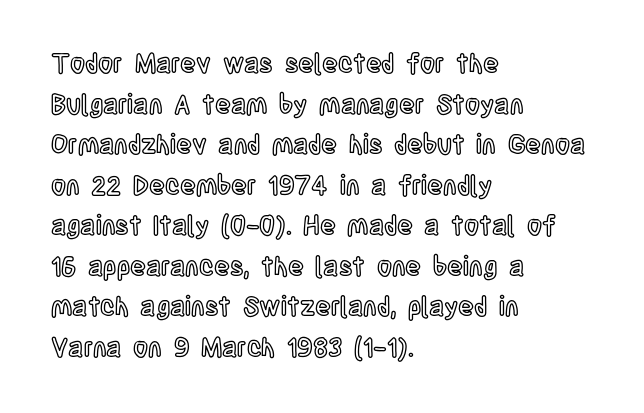
Q: Is the text italic (slanted)? A: No, it is upright.
Q: Is the text underlined? A: No.
Q: How is the paragraph aligned? A: Left-aligned.
Q: Is the spacing between letters normal or unusually wide? A: Normal.
Q: Is the spacing between lines tight, normal or loose? A: Normal.
